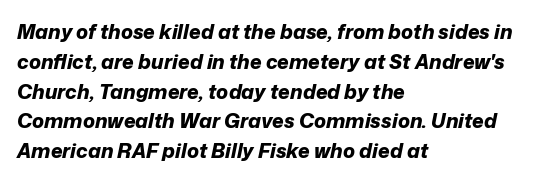
Words appear dense and cohesive because spacing is normal. Anything drawn beneath the words? Only blank space. Regular leading. Students, this is bold: see how much ink each stroke carries.
